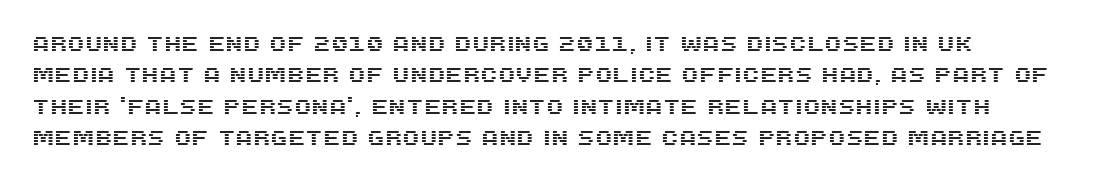
The image shows 20 px text type, upright; set normal line spacing (1.57x), normal letter spacing, not underlined.
